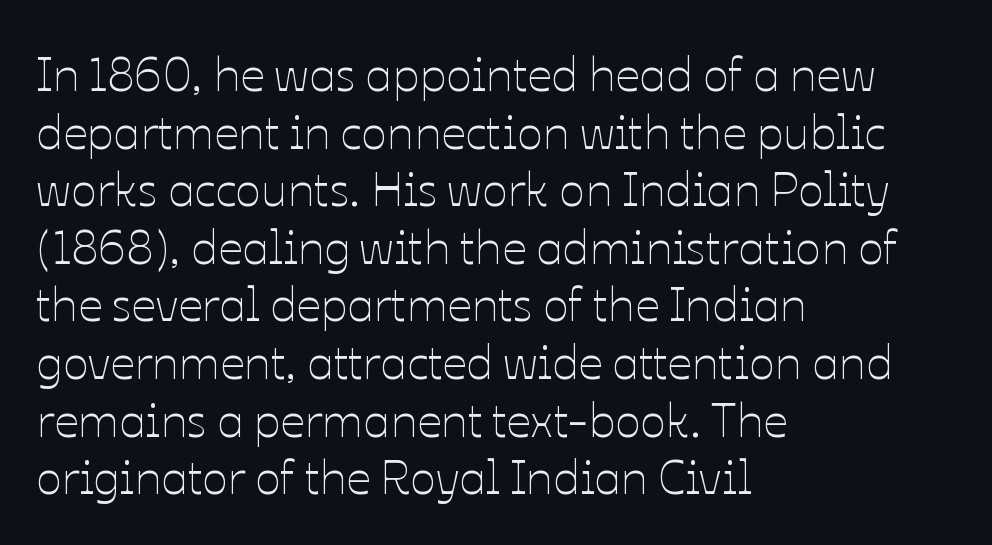
Q: Is the text bold? A: No.
Q: Is the text italic (slanted)? A: No, it is upright.
Q: Is the text underlined? A: No.
Q: How is the paragraph aligned? A: Left-aligned.
Q: Is the spacing between letters normal or unusually wide? A: Normal.
Q: Width (condensed, normal, or wide)? A: Normal.
Q: Stroke contrast? A: Low.
Q: x-height? A: Medium.
Q: Monospaced? A: No.
